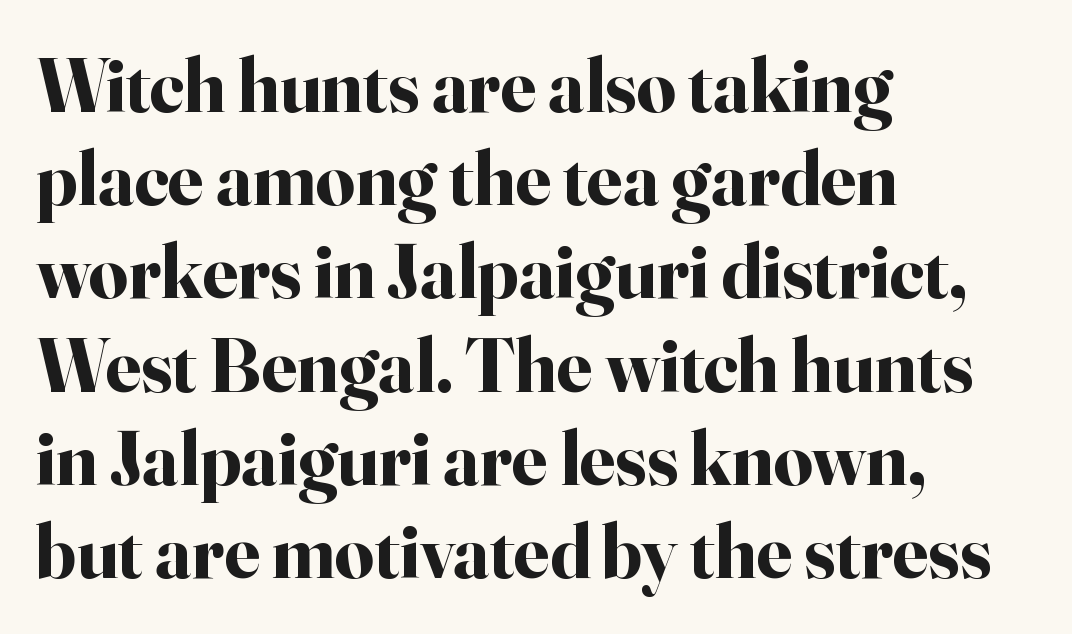
The typesetter chose a ragged-right arrangement here. The rendering keeps characters at their native spacing. Proportional: the letters do not fall into vertical columns. This is serif lettering, the kind often seen in printed books.
